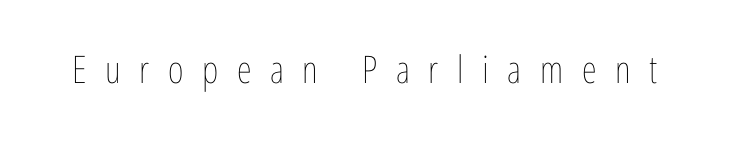
The image shows 38 px thin, condensed type, upright; set unusually wide letter spacing (+0.49 em), not underlined; low stroke contrast and a medium x-height.
